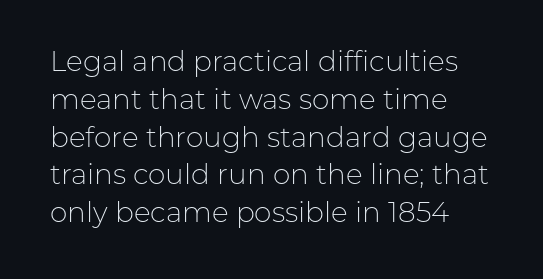
The passage shown is not bold in any degree. This sample is left-justified, so line endings fall wherever the words run out. Anything drawn beneath the words? Only blank space. The passage shown is typed in a proportional face where columns would drift. The tracking reads as untouched default to a designer's eye. Do the letters lean? They stand straight.
